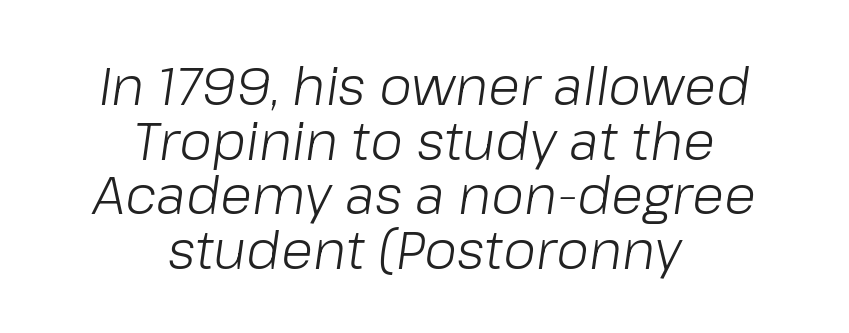
Looks like regular typesetting: each glyph gets only the width it needs. Check under the words: just untouched page. Summary of vertical rhythm: compact, with narrow interline spacing. The text carries the slant typical of an italic or oblique font.
